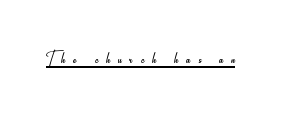
The image shows 23 px text type; set unusually wide letter spacing (+0.34 em), underlined.
